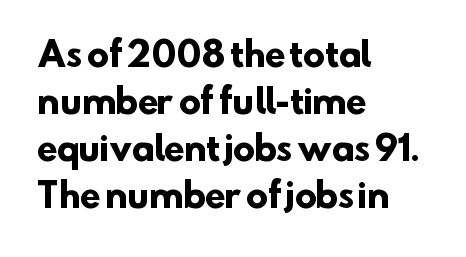
Q: Is the text bold? A: Yes.
Q: Is the typeface a serif or a sans-serif typeface? A: Sans-serif.
Q: Is the text underlined? A: No.
Q: How is the paragraph aligned? A: Left-aligned.
Q: Is the spacing between letters normal or unusually wide? A: Normal.
Q: Is the spacing between lines tight, normal or loose? A: Normal.
Q: Width (condensed, normal, or wide)? A: Normal.
Q: Stroke contrast? A: Low.
Q: x-height? A: Small.
Q: Monospaced? A: No.
